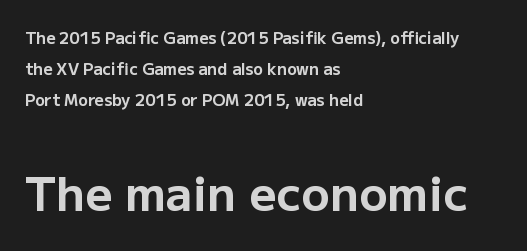
The image shows 47 px bold sans-serif type, upright; set left-aligned, loose line spacing (1.95x), normal letter spacing, not underlined; the second (bottom) block is 2.94x larger; low stroke contrast and a medium x-height.
